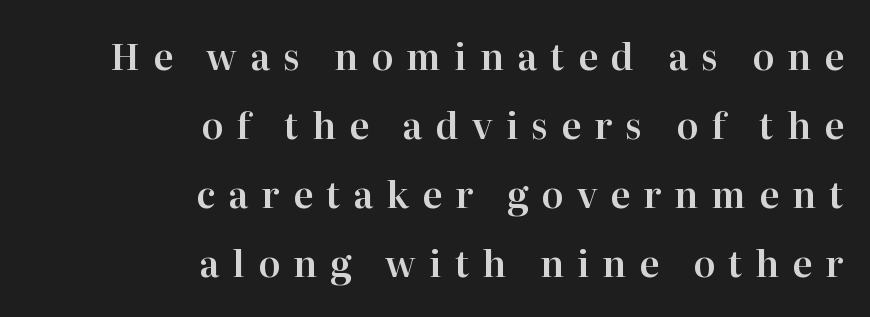
A typesetter would call this proportional, since set widths differ per character. Widely set lines give the paragraph a tall, airy silhouette. Does extra space separate the letters? Yes, quite a lot of it. The ragged edge is on the left, which tells us the setting is flush right. The string is rendered with underlining switched off. Is this a sans? No — the strokes have serifs.
